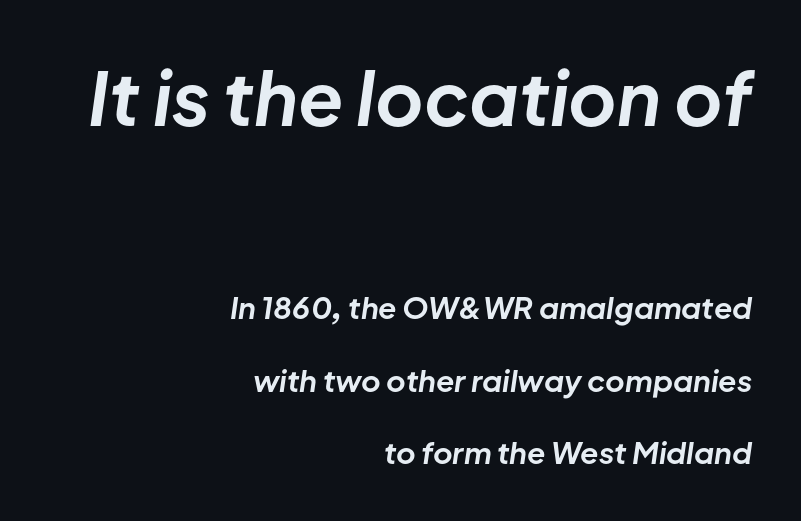
Notice how the stems are inclined rather than vertical — that's the hallmark of italics. These lines are rendered in a variable-pitch font. The rag falls on the left side of this text block. Bigger letters appear in the top chunk; the bottom chunk is reduced. Airy leading.
